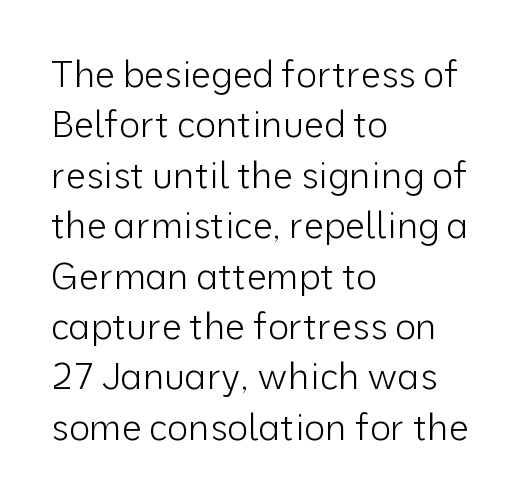
Q: Is the text bold? A: No.
Q: Is the text italic (slanted)? A: No, it is upright.
Q: Is the typeface a serif or a sans-serif typeface? A: Sans-serif.
Q: Is the text underlined? A: No.
Q: How is the paragraph aligned? A: Left-aligned.
Q: Is the spacing between letters normal or unusually wide? A: Normal.
Q: Is the spacing between lines tight, normal or loose? A: Normal.
Q: Width (condensed, normal, or wide)? A: Normal.
Q: Stroke contrast? A: Low.
Q: x-height? A: Medium.
Q: Monospaced? A: No.
